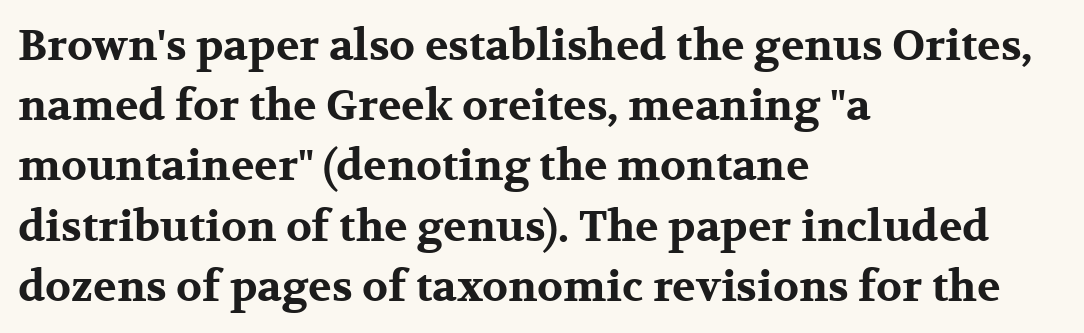
{"serif": "yes", "italic": "no", "bold": "yes", "weight": "bold", "width": "wide", "stroke_contrast": "medium", "x_height": "medium", "monospaced": "no", "underline": "no", "align": "left", "line_spacing": "normal", "line_spacing_ratio": 1.4, "letter_spacing": "normal", "letter_spacing_em": 0.0, "glyph_px": 43}
